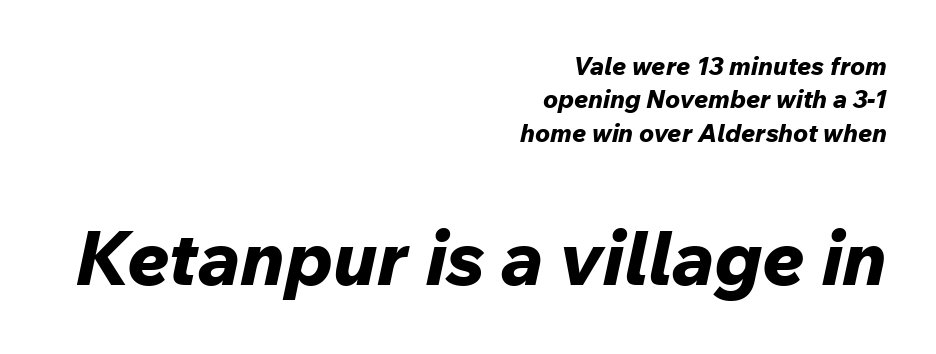
The image shows 75 px bold type, italic (leaning right); set right-aligned, normal line spacing (1.34x), normal letter spacing, not underlined; the second (bottom) block is 3.0x larger; low stroke contrast and a medium x-height.
